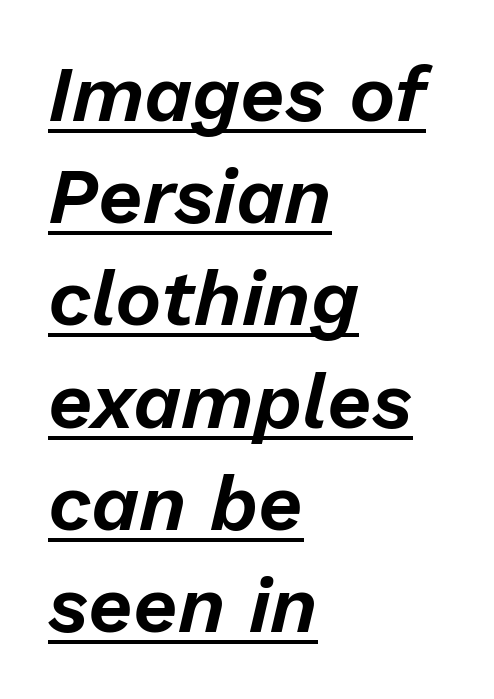
The rendering uses a moderate line-height, typical for paragraphs. This rendering leaves character spacing at its baseline value. An italicized treatment has been applied to the whole sample. The letters advance in unequal steps, a hallmark of proportional type. Line beginnings align vertically; line endings do not. Is there an underline? Yes — a line sits under the letters.
